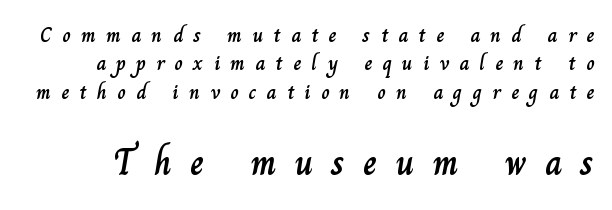
Leading: standard. Students, note that the glyphs here are deliberately spaced far apart. Note the varied advance widths — an 'i' is clearly narrower than an 'm'. The strip under each line holds only bare page. The lower block of text is set noticeably larger than the block above it.
